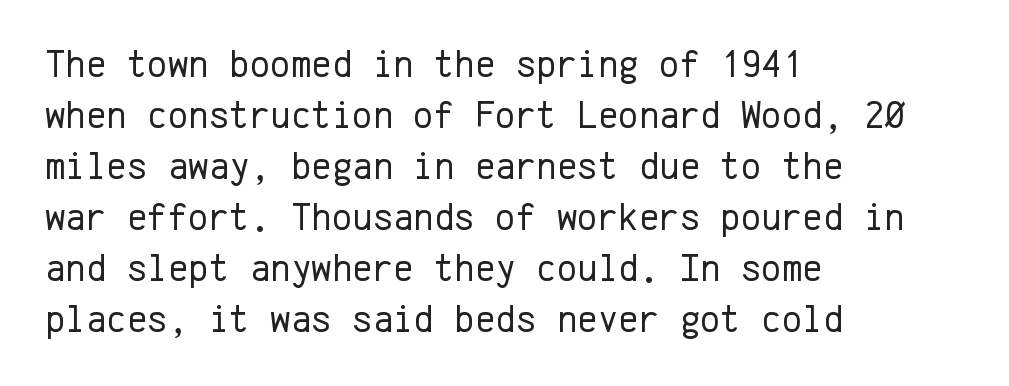
{"serif": "no", "italic": "no", "bold": "no", "weight": "regular", "width": "normal", "stroke_contrast": "low", "x_height": "medium", "monospaced": "yes", "underline": "no", "align": "left", "line_spacing": "normal", "line_spacing_ratio": 1.31, "letter_spacing": "normal", "letter_spacing_em": 0.0, "glyph_px": 39}
